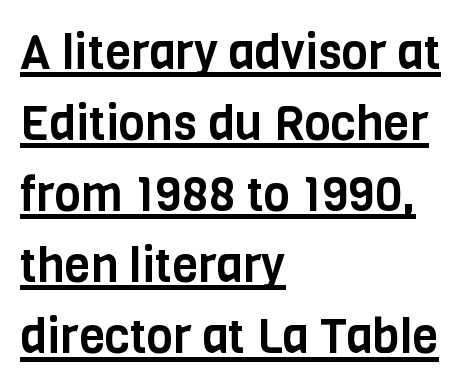
{"serif": "no", "italic": "no", "width": "condensed", "stroke_contrast": "low", "x_height": "large", "monospaced": "no", "underline": "yes", "align": "left", "line_spacing": "normal", "line_spacing_ratio": 1.48, "letter_spacing": "normal", "letter_spacing_em": 0.0, "glyph_px": 48}
